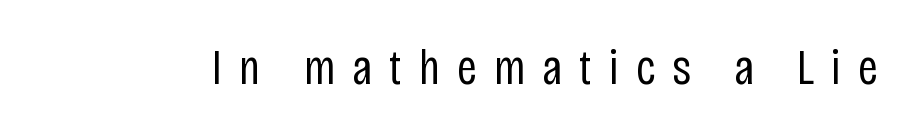
Q: Is the text bold? A: No.
Q: Is the text italic (slanted)? A: No, it is upright.
Q: Is the typeface a serif or a sans-serif typeface? A: Sans-serif.
Q: Is the text underlined? A: No.
Q: Is the spacing between letters normal or unusually wide? A: Unusually wide.
Q: Width (condensed, normal, or wide)? A: Condensed.
Q: Stroke contrast? A: Low.
Q: x-height? A: Large.
Q: Monospaced? A: No.
